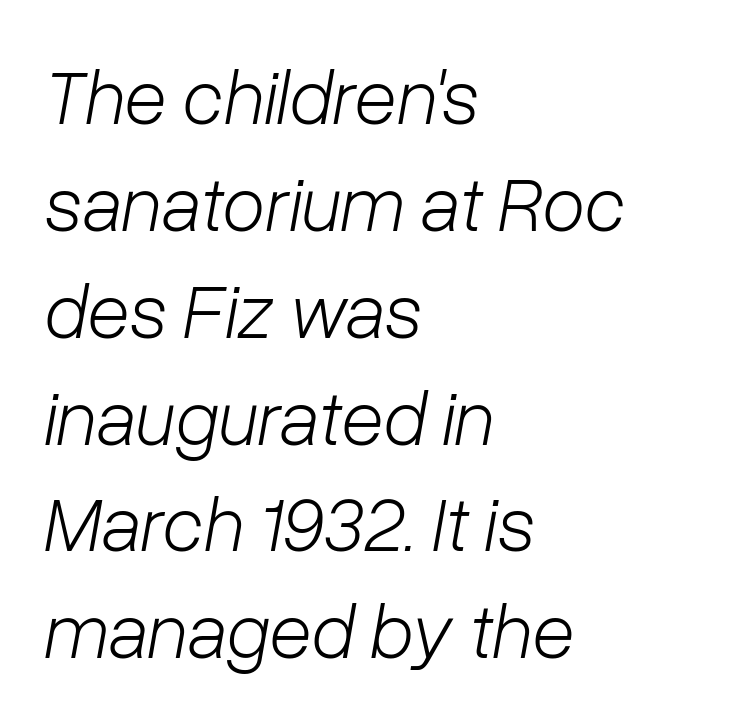
Q: Is the text bold? A: No.
Q: Is the text italic (slanted)? A: Yes, it leans right by about 10 degrees.
Q: Is the text underlined? A: No.
Q: How is the paragraph aligned? A: Left-aligned.
Q: Is the spacing between letters normal or unusually wide? A: Normal.
Q: Is the spacing between lines tight, normal or loose? A: Normal.
Q: Width (condensed, normal, or wide)? A: Normal.
Q: Stroke contrast? A: Low.
Q: x-height? A: Medium.
Q: Monospaced? A: No.
